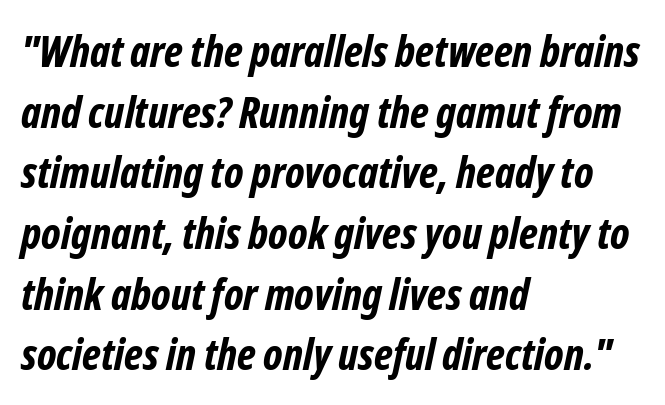
The image shows 43 px bold, condensed sans-serif type; set left-aligned, normal line spacing (1.41x), normal letter spacing, not underlined; low stroke contrast and a medium x-height.
